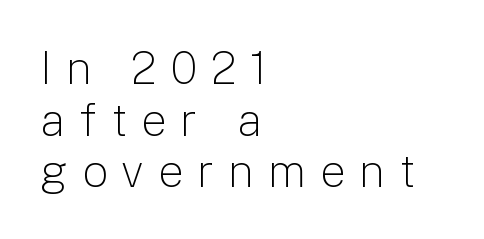
Horizontal alignment here is leftward, the default for most running prose. The gap between lines stays unmarked. This is roman type, the default non-slanted kind. This rendering employs a face without finishing strokes, i.e., a sans-serif. The passage shown is not bold in any degree.
